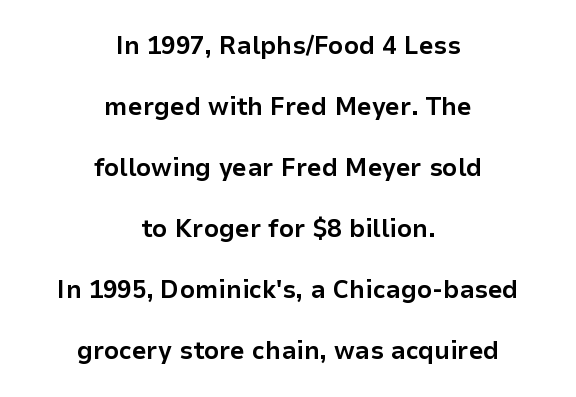
Q: Is the text bold? A: Yes.
Q: Is the text italic (slanted)? A: No, it is upright.
Q: Is the text underlined? A: No.
Q: How is the paragraph aligned? A: Centered.
Q: Is the spacing between letters normal or unusually wide? A: Normal.
Q: Is the spacing between lines tight, normal or loose? A: Loose.
